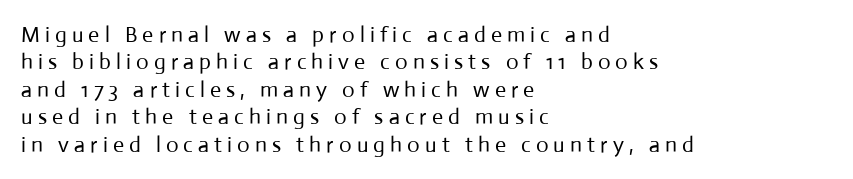
Q: Is the text bold? A: No.
Q: Is the text italic (slanted)? A: No, it is upright.
Q: Is the text underlined? A: No.
Q: How is the paragraph aligned? A: Left-aligned.
Q: Is the spacing between letters normal or unusually wide? A: Unusually wide.
Q: Is the spacing between lines tight, normal or loose? A: Normal.
